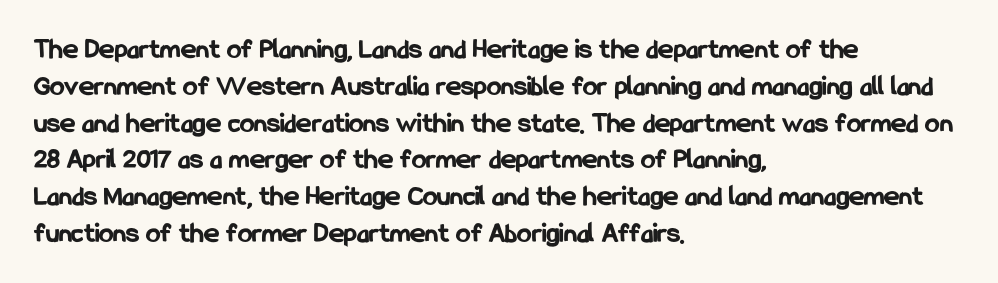
{"serif": "no", "italic": "no", "bold": "yes", "weight": "bold", "width": "condensed", "stroke_contrast": "low", "x_height": "medium", "monospaced": "no", "underline": "no", "align": "left", "line_spacing": "normal", "line_spacing_ratio": 1.27, "letter_spacing": "normal", "letter_spacing_em": 0.0, "glyph_px": 29}
